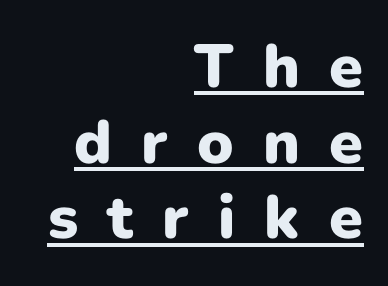
{"serif": "no", "italic": "no", "bold": "yes", "weight": "heavy", "width": "normal", "stroke_contrast": "low", "x_height": "medium", "monospaced": "no", "underline": "yes", "align": "right", "line_spacing_ratio": 1.24, "letter_spacing": "wide", "letter_spacing_em": 0.48, "glyph_px": 61}
